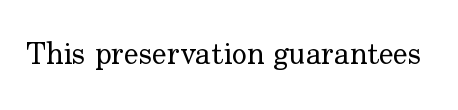
A typesetter would label this face a serif. Every stem runs plumb, perpendicular to the baseline. Nobody touched the tracking dial on this one. No word sits above an underline.
